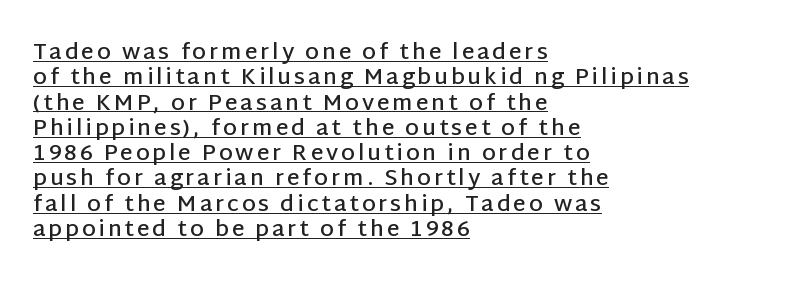
The image shows 22 px text type, upright; set left-aligned, tight line spacing (1.15x), underlined.
